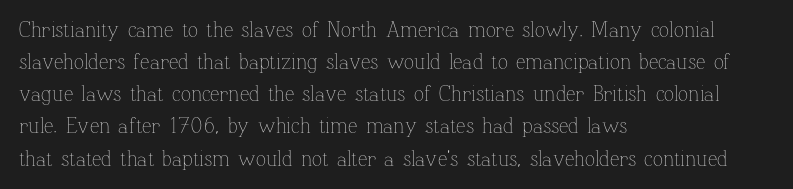
Q: Is the text bold? A: No.
Q: Is the text italic (slanted)? A: No, it is upright.
Q: Is the text underlined? A: No.
Q: How is the paragraph aligned? A: Left-aligned.
Q: Is the spacing between letters normal or unusually wide? A: Normal.
Q: Is the spacing between lines tight, normal or loose? A: Normal.
